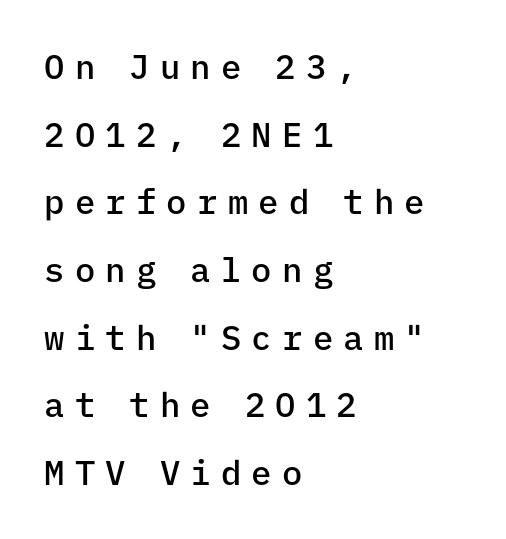
Q: Is the text bold? A: Semi-bold.
Q: Is the text italic (slanted)? A: No, it is upright.
Q: Is the typeface a serif or a sans-serif typeface? A: Sans-serif.
Q: Is the text underlined? A: No.
Q: How is the paragraph aligned? A: Left-aligned.
Q: Is the spacing between letters normal or unusually wide? A: Unusually wide.
Q: Is the spacing between lines tight, normal or loose? A: Loose.
Q: Width (condensed, normal, or wide)? A: Normal.
Q: Stroke contrast? A: Low.
Q: x-height? A: Medium.
Q: Monospaced? A: Yes.
